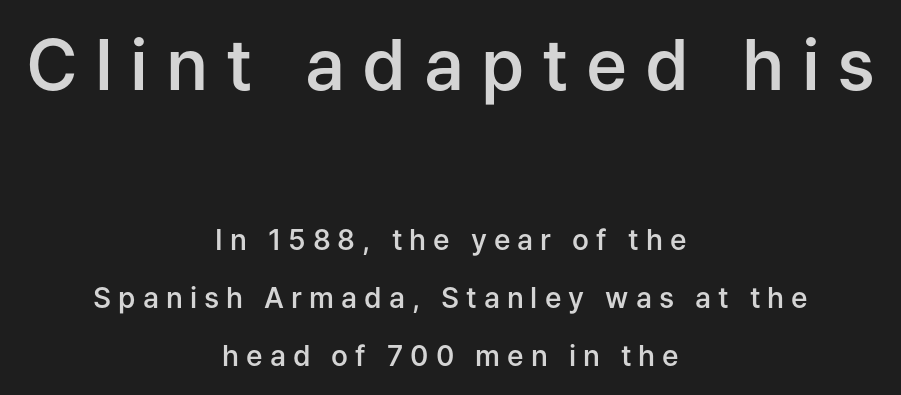
The passage shown is typed in a proportional face where columns would drift. Are there feet on the stems? There aren't — it's a sans. Horizontal alignment here is central, giving a formal, balanced look. As a designer I'd log this as weight 600, semibold.
